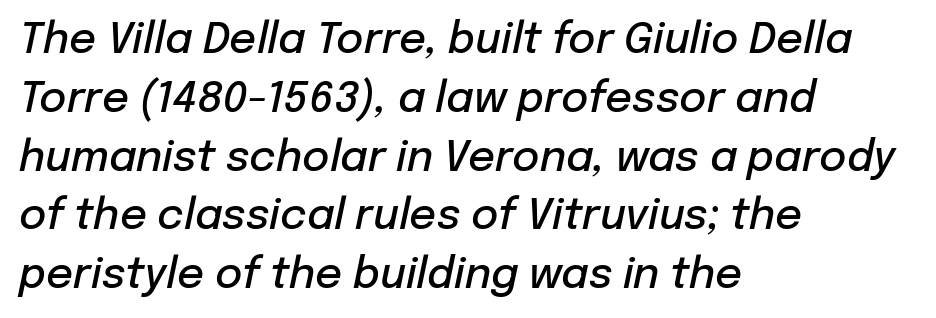
Q: Is the text bold? A: Semi-bold.
Q: Is the text italic (slanted)? A: Yes, it leans right by about 12 degrees.
Q: Is the text underlined? A: No.
Q: How is the paragraph aligned? A: Left-aligned.
Q: Is the spacing between letters normal or unusually wide? A: Normal.
Q: Is the spacing between lines tight, normal or loose? A: Normal.
Q: Width (condensed, normal, or wide)? A: Normal.
Q: Stroke contrast? A: Low.
Q: x-height? A: Medium.
Q: Monospaced? A: No.
